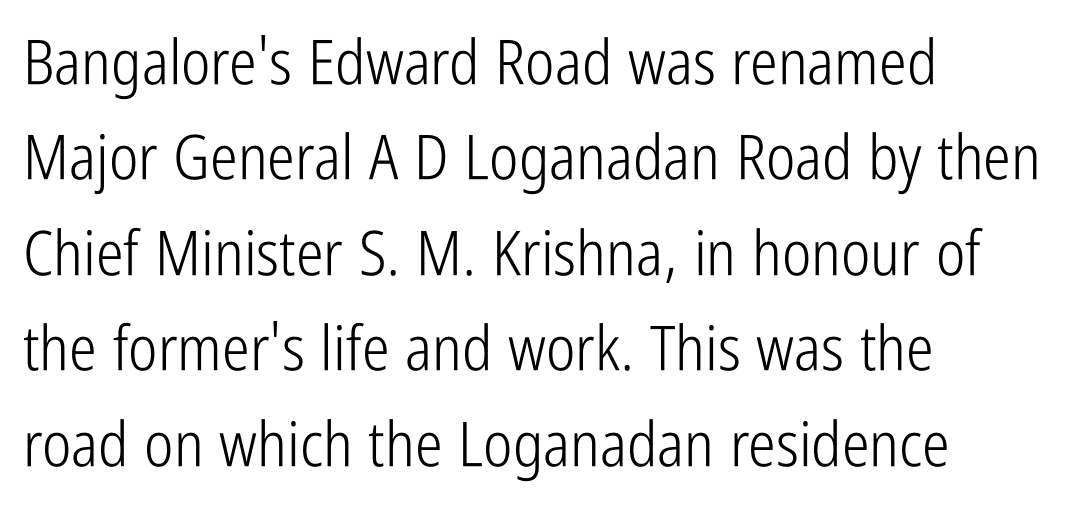
{"serif": "no", "italic": "no", "bold": "no", "weight": "light", "width": "condensed", "stroke_contrast": "low", "x_height": "medium", "monospaced": "no", "underline": "no", "align": "left", "line_spacing": "normal", "line_spacing_ratio": 1.54, "letter_spacing": "normal", "letter_spacing_em": 0.0, "glyph_px": 62}
